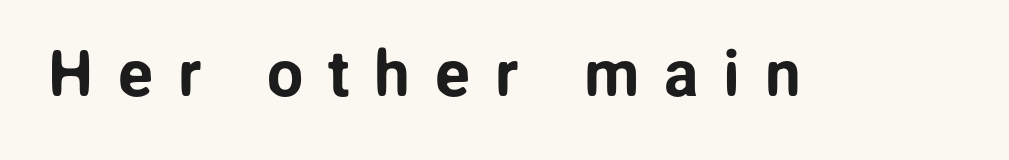
To sum up the face: it is a sans, with no serifs. The letters stand straight up with perfectly vertical stems. Each row of text sits above clean, open space. The face used here is proportionally spaced, like ordinary book or web type.
